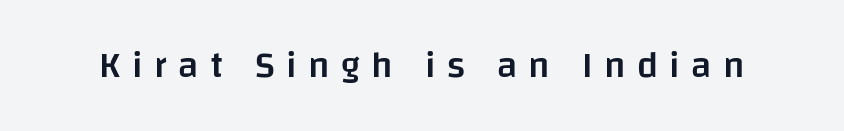
{"serif": "no", "italic": "no", "bold": "semi", "weight": "semibold", "width": "normal", "stroke_contrast": "low", "x_height": "large", "monospaced": "no", "underline": "no", "letter_spacing": "wide", "letter_spacing_em": 0.31, "glyph_px": 37}
